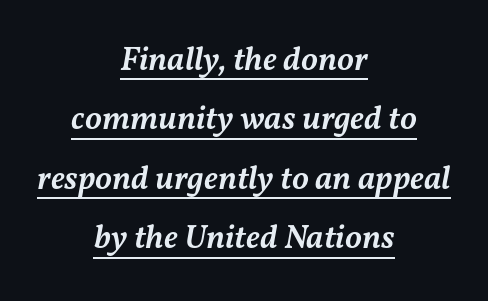
The setting favours the middle, as headings and verse often do. Underlining? Definitely there. Students, note that the glyphs here touch the page at normal intervals. Moderately thickened strokes mark this as semibold type. This sample has the flowing, uneven cadence of proportional lettering.
